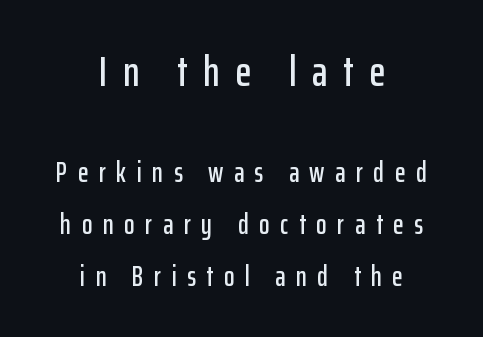
Q: Is the text italic (slanted)? A: No, it is upright.
Q: Is the typeface a serif or a sans-serif typeface? A: Sans-serif.
Q: Is the text underlined? A: No.
Q: How is the paragraph aligned? A: Centered.
Q: Is the spacing between letters normal or unusually wide? A: Unusually wide.
Q: Which block of text is set in a larger size, the first (top) or the second (bottom)? A: The first (top) one.
Q: Width (condensed, normal, or wide)? A: Condensed.
Q: Stroke contrast? A: Low.
Q: x-height? A: Medium.
Q: Monospaced? A: No.
